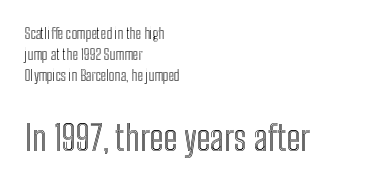
{"italic": "no", "width": "condensed", "x_height": "medium", "monospaced": "no", "underline": "no", "align": "left", "line_spacing": "normal", "line_spacing_ratio": 1.51, "letter_spacing": "normal", "letter_spacing_em": 0.0, "larger_block": "second", "size_ratio": 2.5, "glyph_px": 35}
